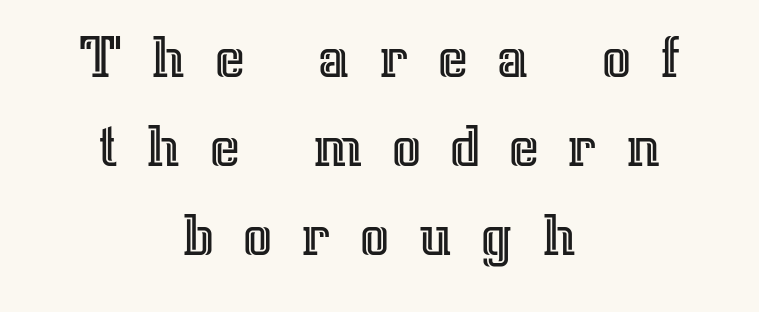
Q: Is the text italic (slanted)? A: No, it is upright.
Q: Is the text underlined? A: No.
Q: How is the paragraph aligned? A: Centered.
Q: Is the spacing between letters normal or unusually wide? A: Unusually wide.
Q: Is the spacing between lines tight, normal or loose? A: Normal.
Q: Width (condensed, normal, or wide)? A: Normal.
Q: x-height? A: Medium.
Q: Monospaced? A: No.
